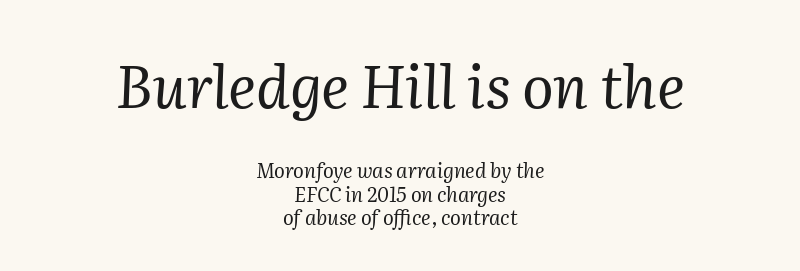
Q: Is the text bold? A: No.
Q: Is the text italic (slanted)? A: Yes, it leans right by about 2 degrees.
Q: Is the typeface a serif or a sans-serif typeface? A: Serif.
Q: Is the text underlined? A: No.
Q: How is the paragraph aligned? A: Centered.
Q: Is the spacing between letters normal or unusually wide? A: Normal.
Q: Which block of text is set in a larger size, the first (top) or the second (bottom)? A: The first (top) one.
Q: Width (condensed, normal, or wide)? A: Normal.
Q: Stroke contrast? A: Medium.
Q: x-height? A: Medium.
Q: Monospaced? A: No.
